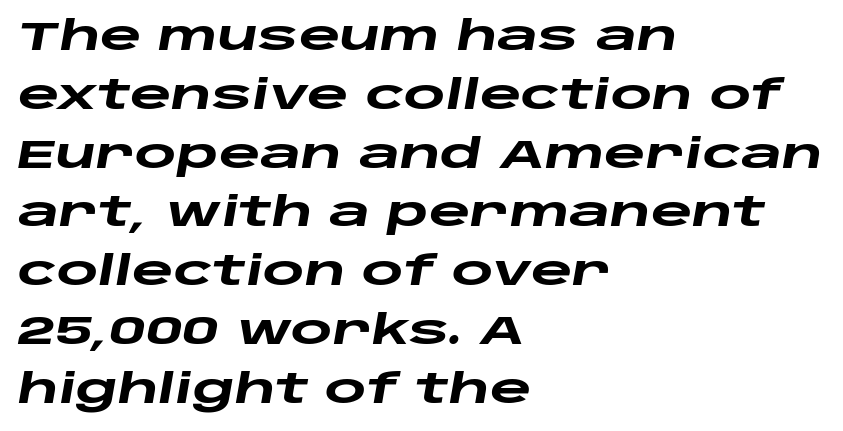
{"italic": "yes", "lean": "right", "slant_degrees": 10, "bold": "yes", "weight": "heavy", "width": "wide", "stroke_contrast": "low", "x_height": "large", "monospaced": "no", "underline": "no", "align": "left", "line_spacing": "normal", "line_spacing_ratio": 1.47, "letter_spacing": "normal", "letter_spacing_em": 0.0, "glyph_px": 40}
